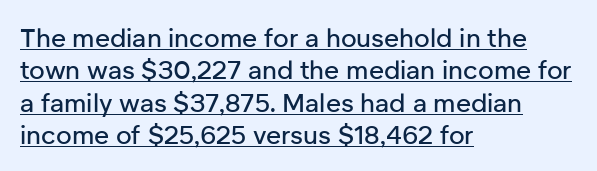
Q: Is the text italic (slanted)? A: No, it is upright.
Q: Is the text underlined? A: Yes.
Q: How is the paragraph aligned? A: Left-aligned.
Q: Is the spacing between letters normal or unusually wide? A: Normal.
Q: Is the spacing between lines tight, normal or loose? A: Normal.
